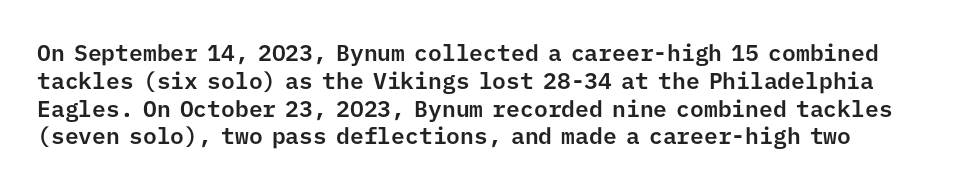
Upright lettering throughout. Unmarked baselines from the first word to the last. Short note: letters normally spaced.
